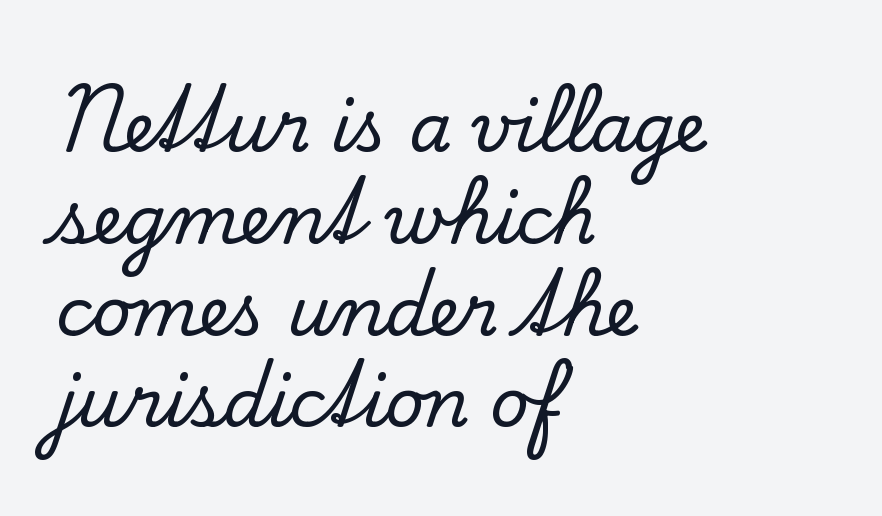
Type style note: has serifs. Decoration check: the copy has no underline. The ragged edge is on the right, which tells us the setting is flush left. You could not count columns in this text — the font is proportionally spaced.
